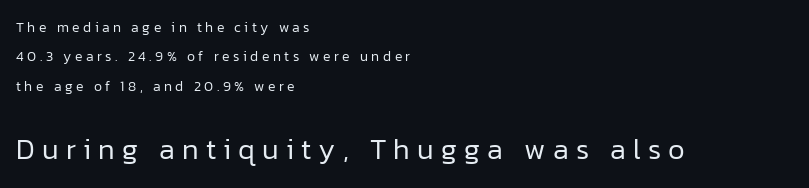
The image shows 29 px regular-weight sans-serif type, upright; set left-aligned, loose line spacing (2.1x), unusually wide letter spacing (+0.25 em), not underlined; the second (bottom) block is 2.07x larger; low stroke contrast and a medium x-height.
